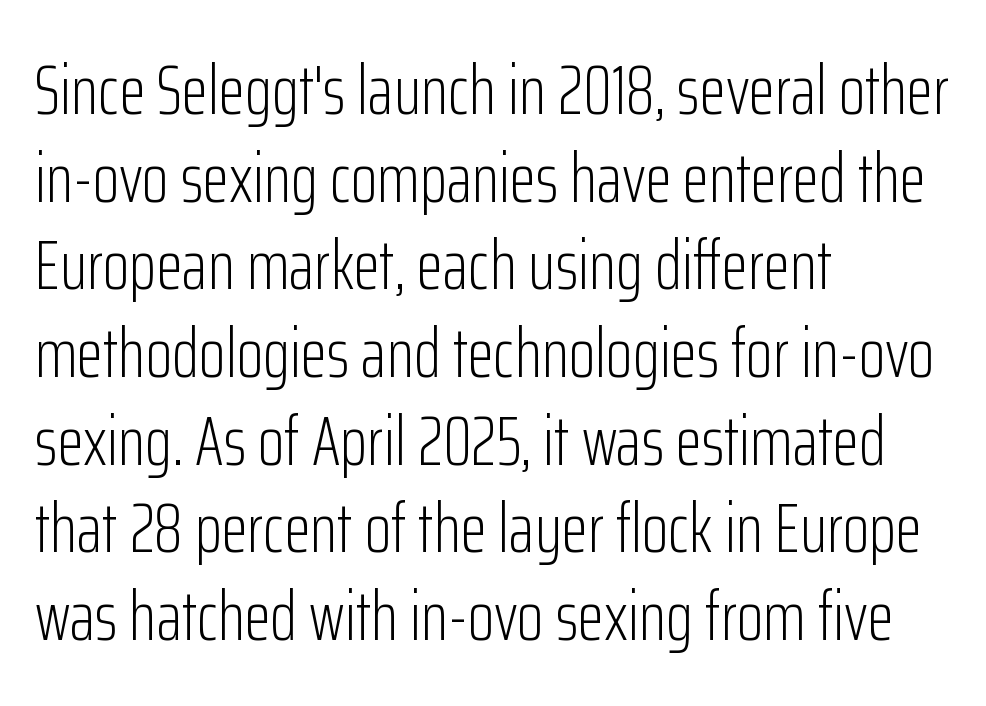
Q: Is the text bold? A: No.
Q: Is the text italic (slanted)? A: No, it is upright.
Q: Is the typeface a serif or a sans-serif typeface? A: Sans-serif.
Q: Is the text underlined? A: No.
Q: How is the paragraph aligned? A: Left-aligned.
Q: Is the spacing between letters normal or unusually wide? A: Normal.
Q: Is the spacing between lines tight, normal or loose? A: Normal.
Q: Width (condensed, normal, or wide)? A: Condensed.
Q: Stroke contrast? A: Low.
Q: x-height? A: Medium.
Q: Monospaced? A: No.
